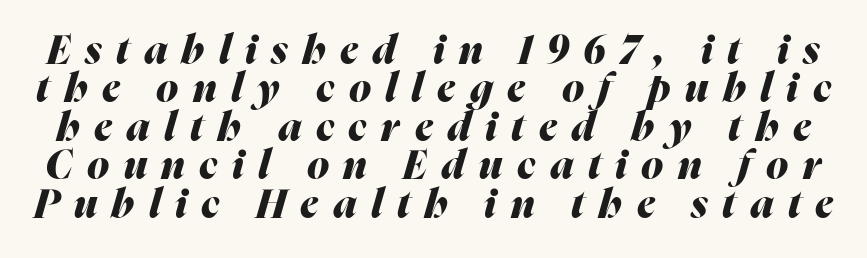
These lines huddle together more closely than default settings would place them. The space beneath each line is pristine and unruled. When letters slant like this, we call the style italic. Think of a printed novel: that variable character pitch is what you see here.
